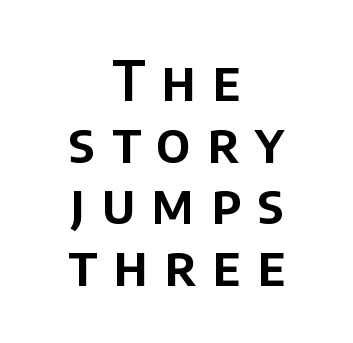
Q: Is the text italic (slanted)? A: No, it is upright.
Q: Is the typeface a serif or a sans-serif typeface? A: Sans-serif.
Q: Is the text underlined? A: No.
Q: How is the paragraph aligned? A: Centered.
Q: Is the spacing between letters normal or unusually wide? A: Unusually wide.
Q: Is the spacing between lines tight, normal or loose? A: Tight.
Q: Width (condensed, normal, or wide)? A: Normal.
Q: Stroke contrast? A: Low.
Q: x-height? A: Large.
Q: Monospaced? A: No.
